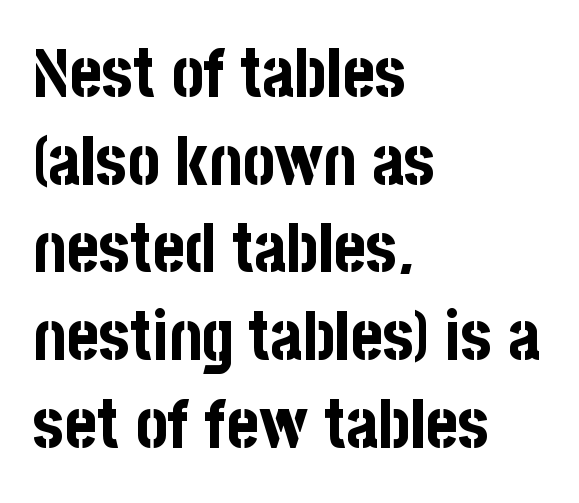
The image shows 68 px bold, condensed sans-serif type, upright; set left-aligned, normal line spacing (1.29x), normal letter spacing, not underlined; low stroke contrast and a large x-height.
